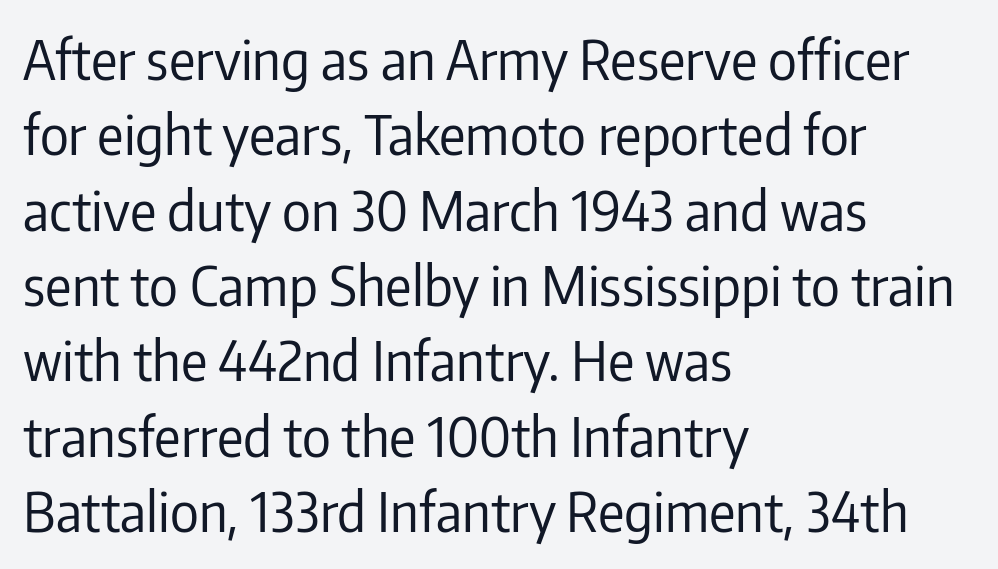
The setting favours the left margin, as ordinary paragraphs usually do. Unlike italic type, these characters show no tilt at all. Each word holds together tightly as a unit, with standard inter-letter gaps. Each letter keeps its own natural width here, so spacing adapts to shape.
